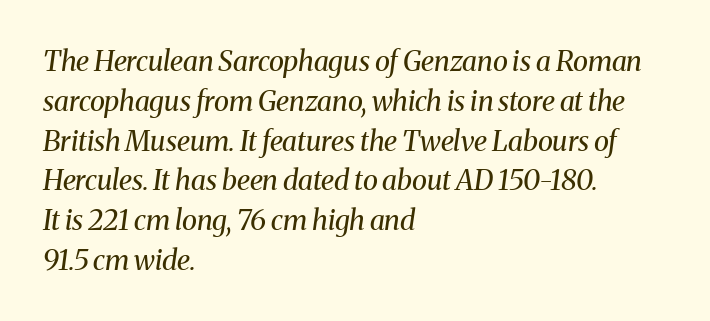
Q: Is the text bold? A: No.
Q: Is the text italic (slanted)? A: Yes, it leans right by about 8 degrees.
Q: Is the typeface a serif or a sans-serif typeface? A: Serif.
Q: Is the text underlined? A: No.
Q: How is the paragraph aligned? A: Left-aligned.
Q: Is the spacing between letters normal or unusually wide? A: Normal.
Q: Is the spacing between lines tight, normal or loose? A: Normal.
Q: Width (condensed, normal, or wide)? A: Normal.
Q: Stroke contrast? A: Medium.
Q: x-height? A: Medium.
Q: Monospaced? A: No.
